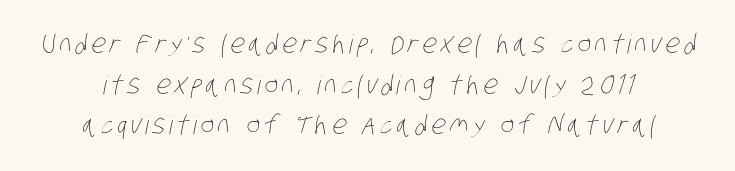
Nothing heavy about these letters — not bold at all. The foot of each line stays bare and open. Quick note: interline space is typical.
